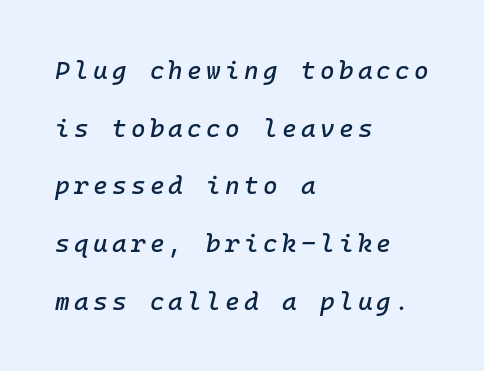
The image shows 25 px text type, italic (leaning right); set left-aligned, loose line spacing (2.31x), not underlined.
